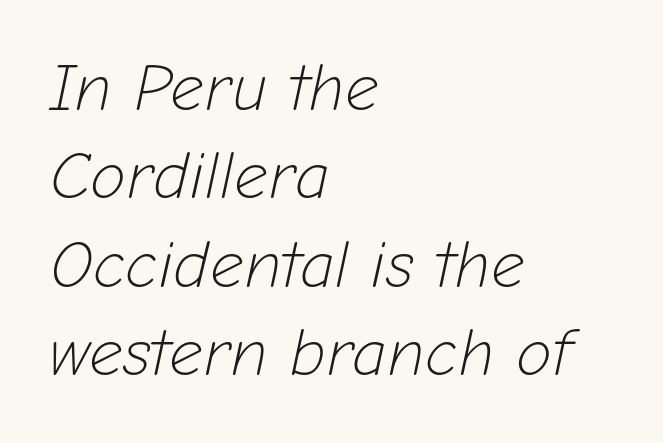
The image shows 66 px light type, italic (leaning right); set left-aligned, normal line spacing (1.34x), normal letter spacing, not underlined; low stroke contrast and a medium x-height.
